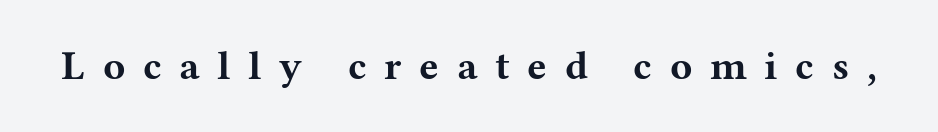
The image shows 41 px bold, wide serif type, upright; set unusually wide letter spacing (+0.43 em), not underlined; medium stroke contrast and a medium x-height.
